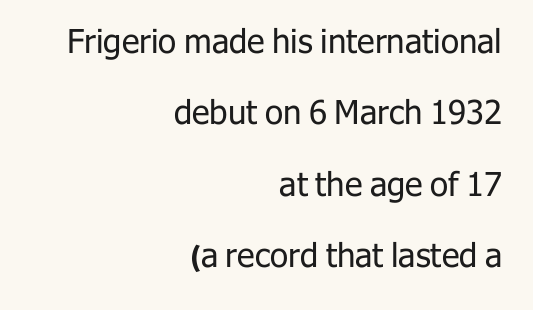
Q: Is the text bold? A: No.
Q: Is the text italic (slanted)? A: No, it is upright.
Q: Is the typeface a serif or a sans-serif typeface? A: Sans-serif.
Q: Is the text underlined? A: No.
Q: How is the paragraph aligned? A: Right-aligned.
Q: Is the spacing between letters normal or unusually wide? A: Normal.
Q: Is the spacing between lines tight, normal or loose? A: Loose.
Q: Width (condensed, normal, or wide)? A: Normal.
Q: Stroke contrast? A: Low.
Q: x-height? A: Medium.
Q: Monospaced? A: No.
